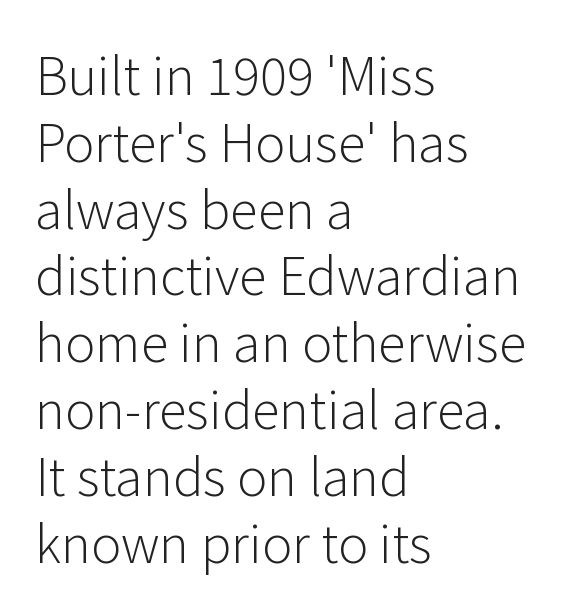
Q: Is the text bold? A: No.
Q: Is the text italic (slanted)? A: No, it is upright.
Q: Is the typeface a serif or a sans-serif typeface? A: Sans-serif.
Q: Is the text underlined? A: No.
Q: How is the paragraph aligned? A: Left-aligned.
Q: Is the spacing between letters normal or unusually wide? A: Normal.
Q: Is the spacing between lines tight, normal or loose? A: Normal.
Q: Width (condensed, normal, or wide)? A: Normal.
Q: Stroke contrast? A: Low.
Q: x-height? A: Medium.
Q: Monospaced? A: No.
